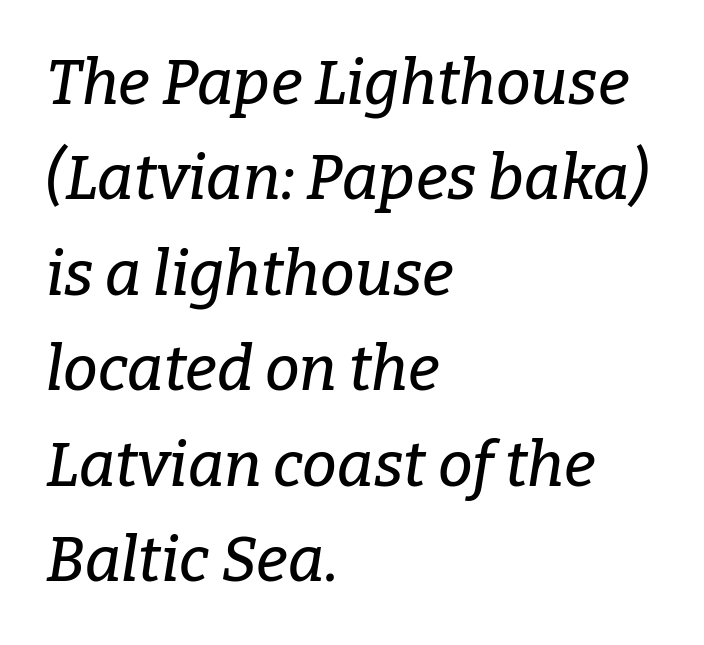
Q: Is the text italic (slanted)? A: Yes, it leans right by about 9 degrees.
Q: Is the typeface a serif or a sans-serif typeface? A: Serif.
Q: Is the text underlined? A: No.
Q: How is the paragraph aligned? A: Left-aligned.
Q: Is the spacing between letters normal or unusually wide? A: Normal.
Q: Is the spacing between lines tight, normal or loose? A: Normal.
Q: Width (condensed, normal, or wide)? A: Normal.
Q: Stroke contrast? A: Low.
Q: x-height? A: Medium.
Q: Monospaced? A: No.
